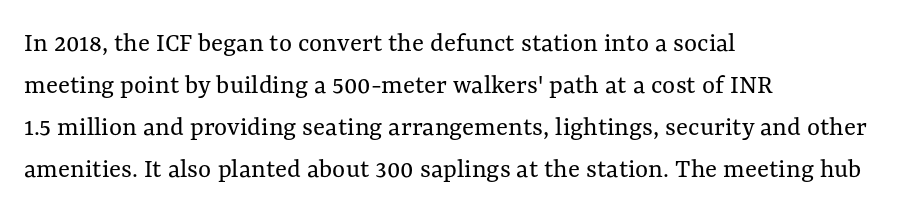
The image shows 28 px regular-weight type, upright; set left-aligned, normal line spacing (1.5x), normal letter spacing, not underlined; medium stroke contrast and a medium x-height.
